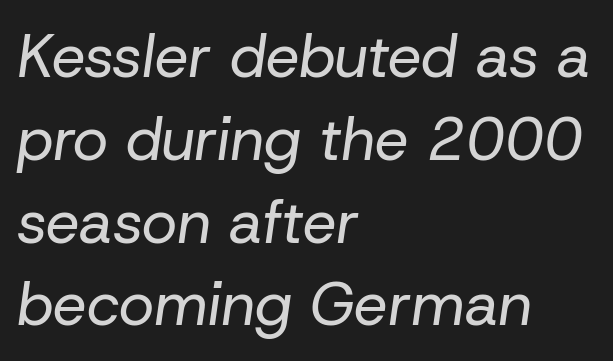
Rule under the text: the space is simply empty. The space between consecutive lines is moderate. A classic flush-left, rag-right setting is used for this passage. Words appear dense and cohesive because spacing is normal. The whole block is typeset with a tilt.
